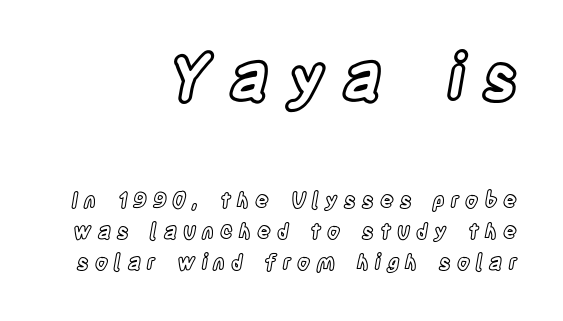
Q: Is the text italic (slanted)? A: Yes.
Q: Is the text underlined? A: No.
Q: How is the paragraph aligned? A: Right-aligned.
Q: Is the spacing between letters normal or unusually wide? A: Unusually wide.
Q: Is the spacing between lines tight, normal or loose? A: Normal.
Q: Which block of text is set in a larger size, the first (top) or the second (bottom)? A: The first (top) one.
Q: Width (condensed, normal, or wide)? A: Condensed.
Q: x-height? A: Large.
Q: Monospaced? A: No.
